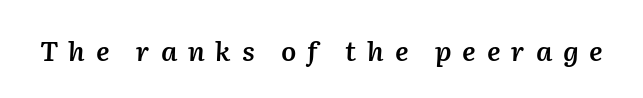
Q: Is the text bold? A: Semi-bold.
Q: Is the text italic (slanted)? A: Yes, it leans right by about 2 degrees.
Q: Is the text underlined? A: No.
Q: Is the spacing between letters normal or unusually wide? A: Unusually wide.
